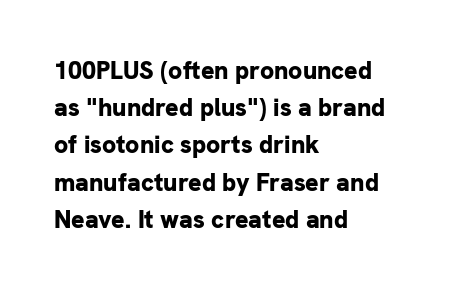
Q: Is the text bold? A: Yes.
Q: Is the text italic (slanted)? A: No, it is upright.
Q: Is the text underlined? A: No.
Q: How is the paragraph aligned? A: Left-aligned.
Q: Is the spacing between letters normal or unusually wide? A: Normal.
Q: Is the spacing between lines tight, normal or loose? A: Normal.
